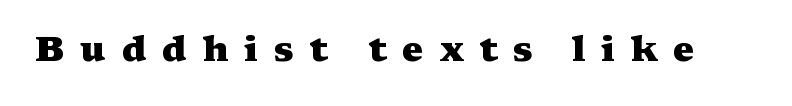
{"serif": "yes", "italic": "no", "bold": "yes", "weight": "heavy", "width": "wide", "stroke_contrast": "medium", "x_height": "medium", "monospaced": "no", "underline": "no", "letter_spacing": "wide", "letter_spacing_em": 0.45, "glyph_px": 35}
